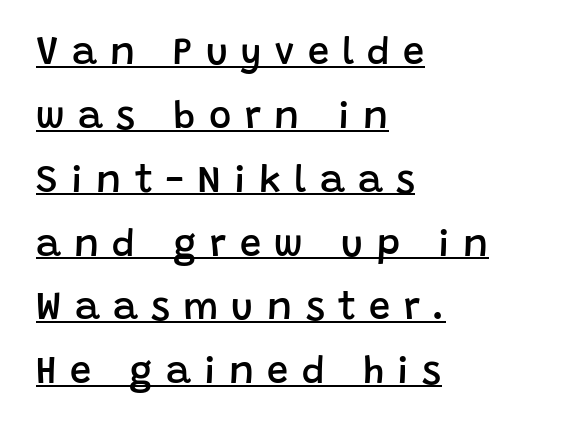
The image shows 38 px semibold sans-serif type, upright; set left-aligned, normal line spacing (1.68x), unusually wide letter spacing (+0.35 em), underlined; low stroke contrast and a large x-height.
